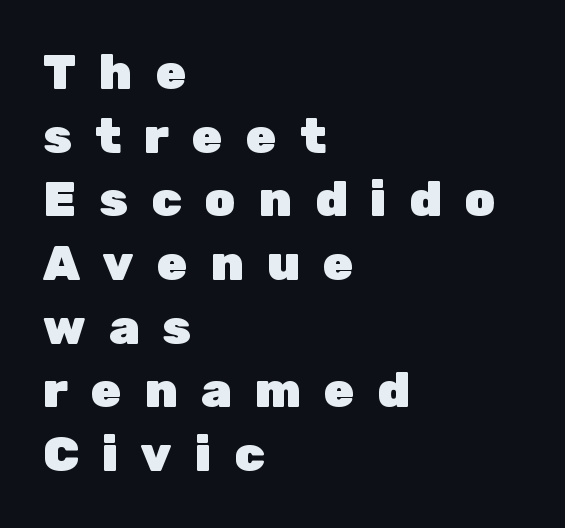
Q: Is the text bold? A: Yes.
Q: Is the text italic (slanted)? A: No, it is upright.
Q: Is the typeface a serif or a sans-serif typeface? A: Sans-serif.
Q: Is the text underlined? A: No.
Q: How is the paragraph aligned? A: Left-aligned.
Q: Is the spacing between letters normal or unusually wide? A: Unusually wide.
Q: Is the spacing between lines tight, normal or loose? A: Normal.
Q: Width (condensed, normal, or wide)? A: Normal.
Q: Stroke contrast? A: Low.
Q: x-height? A: Medium.
Q: Monospaced? A: No.
